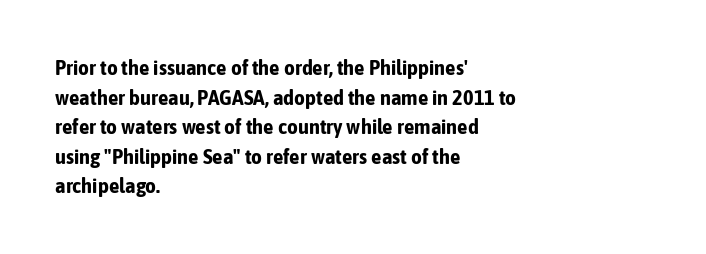
Q: Is the text bold? A: Yes.
Q: Is the text italic (slanted)? A: No, it is upright.
Q: Is the text underlined? A: No.
Q: How is the paragraph aligned? A: Left-aligned.
Q: Is the spacing between letters normal or unusually wide? A: Normal.
Q: Is the spacing between lines tight, normal or loose? A: Normal.
